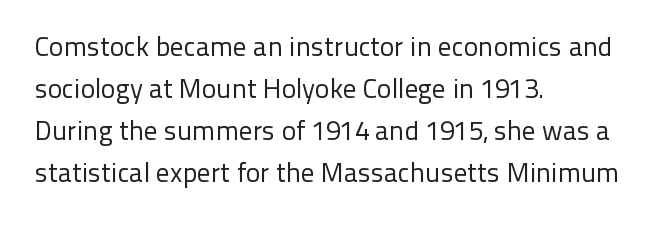
{"italic": "no", "bold": "no", "underline": "no", "align": "left", "line_spacing": "normal", "line_spacing_ratio": 1.56, "letter_spacing": "normal", "letter_spacing_em": 0.0, "glyph_px": 27}
